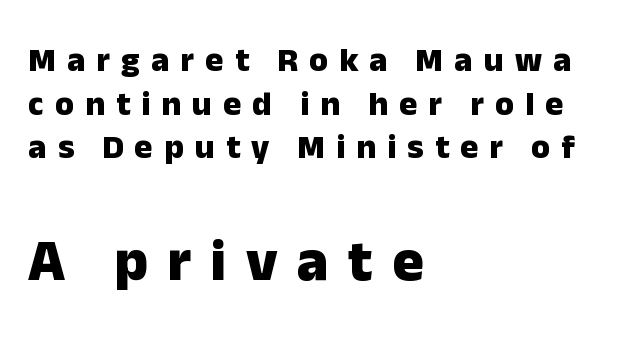
The image shows 59 px heavy sans-serif type, upright; set left-aligned, normal line spacing (1.28x), unusually wide letter spacing (+0.33 em), not underlined; the second (bottom) block is 1.74x larger; low stroke contrast and a medium x-height.
